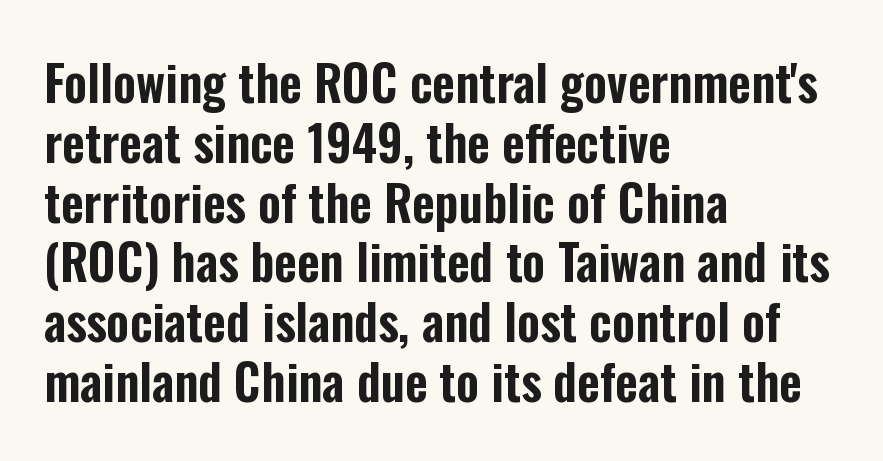
The image shows 49 px condensed sans-serif type, upright; set left-aligned, line spacing 1.22x, normal letter spacing, not underlined; low stroke contrast and a medium x-height.
